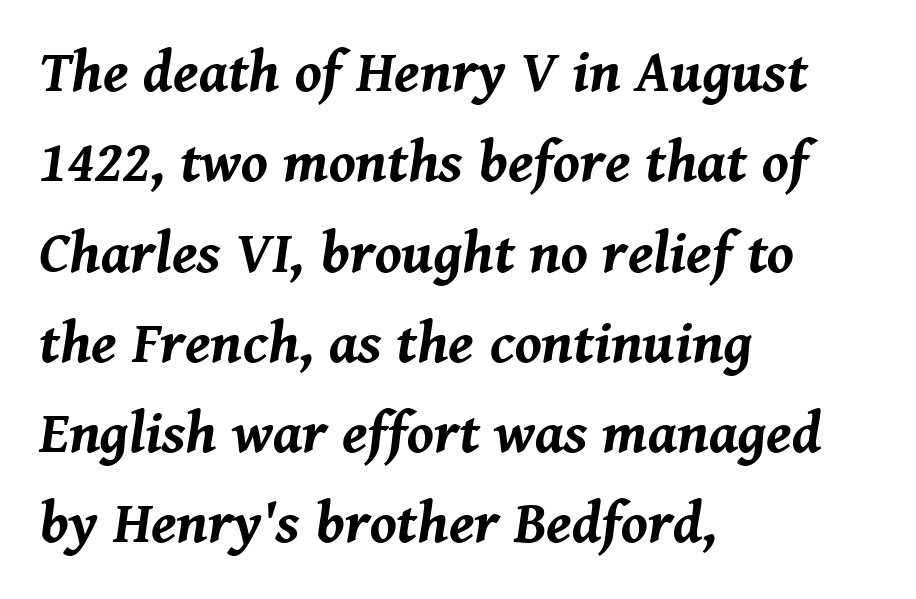
This sample keeps an unexceptional amount of space between lines. Italic: yes, the glyphs are oblique. The letters sit at their default tracking, neither squeezed nor spread. Spacing verdict: proportional, widths tailored to each character. The specimen omits any rule beneath the text block's lines. Each glyph is drawn with heavy, bold strokes.
